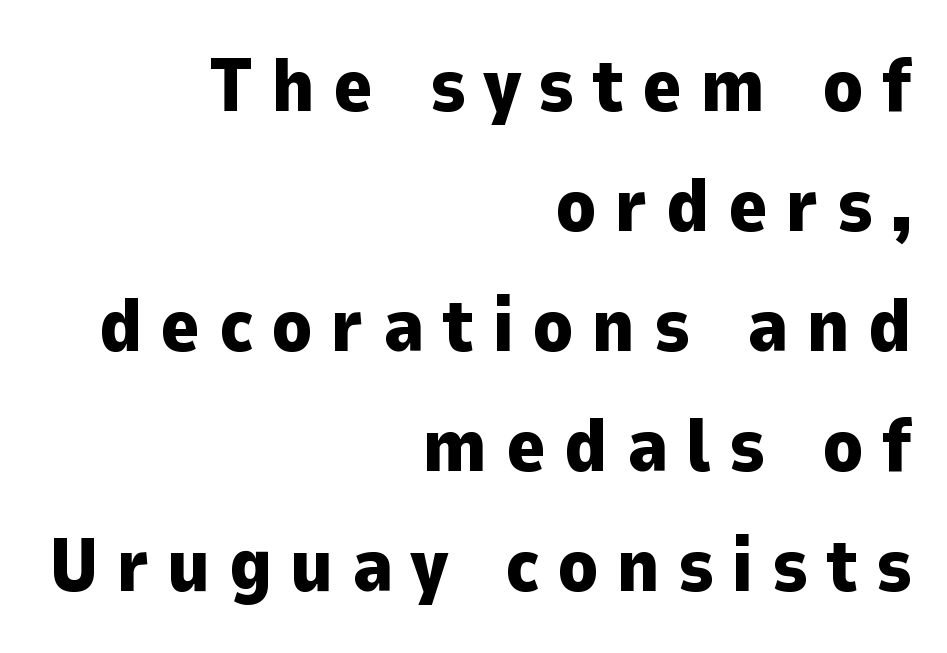
The image shows 75 px heavy sans-serif type, upright; set right-aligned, normal line spacing (1.6x), unusually wide letter spacing (+0.24 em), not underlined; low stroke contrast and a medium x-height.
